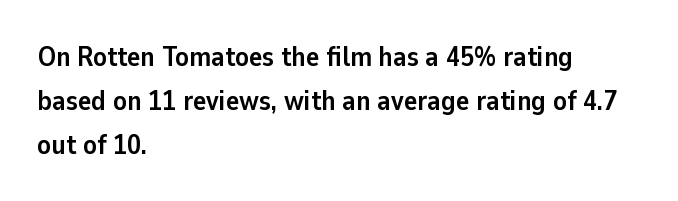
{"serif": "no", "italic": "no", "bold": "yes", "weight": "semibold", "width": "normal", "stroke_contrast": "low", "x_height": "medium", "monospaced": "no", "underline": "no", "align": "left", "line_spacing": "normal", "line_spacing_ratio": 1.57, "letter_spacing": "normal", "letter_spacing_em": 0.0, "glyph_px": 28}
